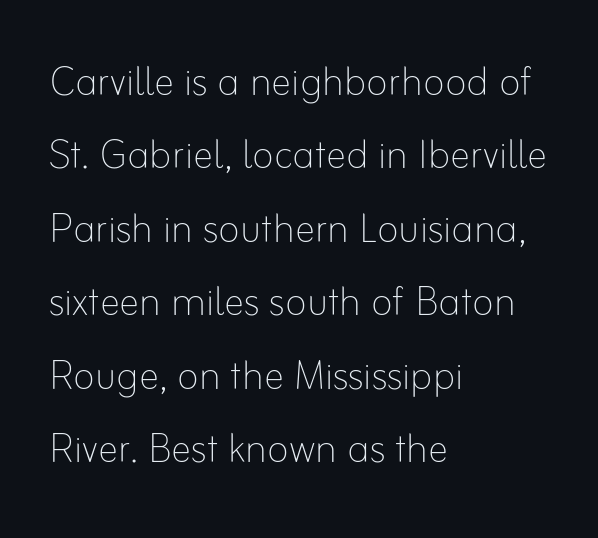
{"italic": "no", "bold": "no", "weight": "thin", "width": "normal", "stroke_contrast": "low", "x_height": "small", "monospaced": "no", "underline": "no", "align": "left", "line_spacing": "normal", "line_spacing_ratio": 1.44, "letter_spacing": "normal", "letter_spacing_em": 0.0, "glyph_px": 51}
